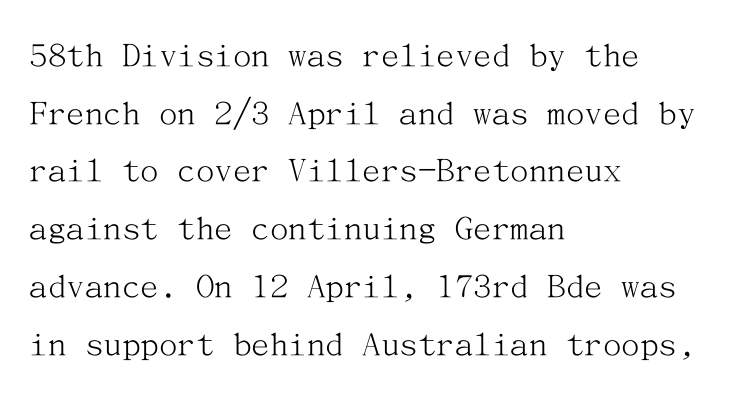
Q: Is the text bold? A: No.
Q: Is the text italic (slanted)? A: No, it is upright.
Q: Is the typeface a serif or a sans-serif typeface? A: Serif.
Q: Is the text underlined? A: No.
Q: How is the paragraph aligned? A: Left-aligned.
Q: Is the spacing between letters normal or unusually wide? A: Normal.
Q: Is the spacing between lines tight, normal or loose? A: Normal.
Q: Width (condensed, normal, or wide)? A: Normal.
Q: Stroke contrast? A: Medium.
Q: x-height? A: Medium.
